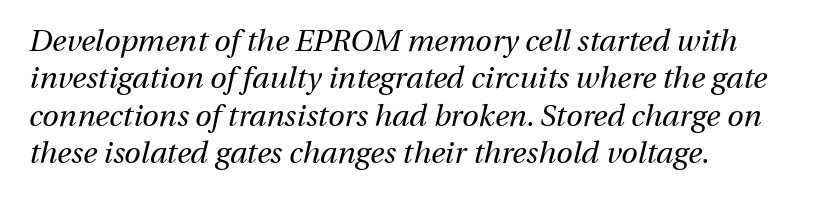
Q: Is the text bold? A: No.
Q: Is the text italic (slanted)? A: Yes, it leans right by about 13 degrees.
Q: Is the text underlined? A: No.
Q: How is the paragraph aligned? A: Left-aligned.
Q: Is the spacing between letters normal or unusually wide? A: Normal.
Q: Is the spacing between lines tight, normal or loose? A: Normal.
Q: Width (condensed, normal, or wide)? A: Normal.
Q: Stroke contrast? A: Medium.
Q: x-height? A: Medium.
Q: Monospaced? A: No.
